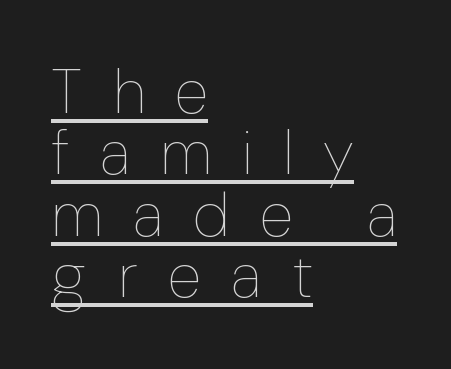
The lettering holds an erect, upright posture throughout. These lines huddle together more closely than default settings would place them. A baseline rule has been typeset under these characters. Spacing verdict: proportional, widths tailored to each character. Horizontal alignment here is leftward, the default for most running prose.
